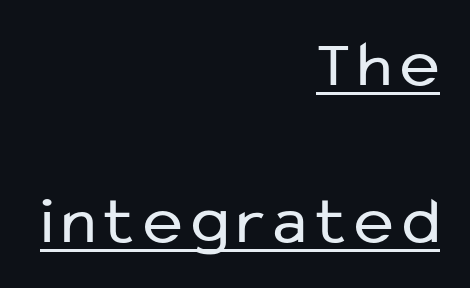
{"serif": "no", "italic": "no", "bold": "no", "weight": "regular", "width": "normal", "stroke_contrast": "low", "x_height": "medium", "monospaced": "no", "underline": "yes", "align": "right", "line_spacing": "loose", "line_spacing_ratio": 2.35, "glyph_px": 67}
